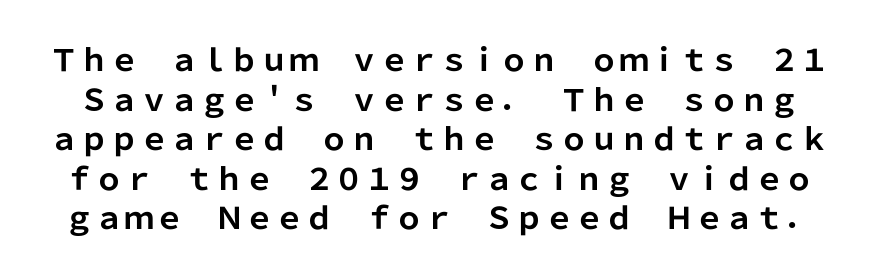
If you drew a line through each stem, it would be perfectly vertical. The rendering uses a moderate line-height, typical for paragraphs. These lines are rendered in a variable-pitch font. This is heavy type, rendered in bold. Only glyphs here, with clear space below each row. Note: no serifs on the glyphs.
